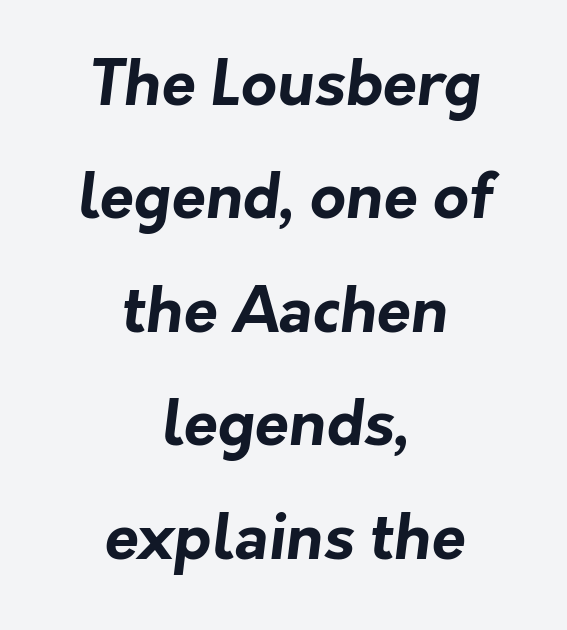
The image shows 62 px bold sans-serif type; set centered, line spacing 1.83x, normal letter spacing, not underlined; low stroke contrast and a medium x-height.
